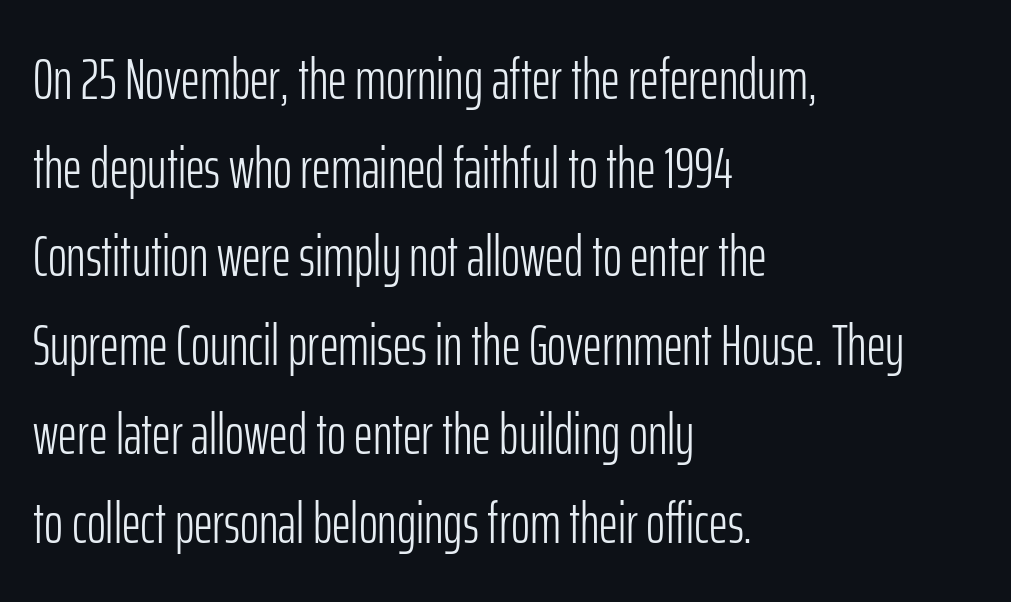
Descenders are the only things crossing below the line. This sample uses an upright cut, with every glyph sitting square on the baseline. These lines are rendered in a variable-pitch font. Nothing sits at the stroke ends, so this counts as sans-serif.
